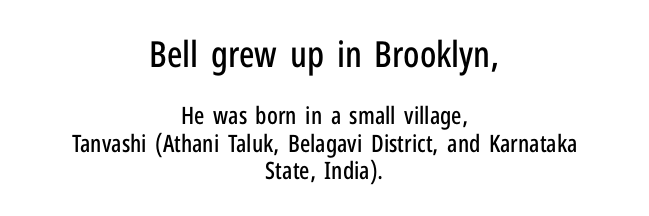
{"serif": "no", "italic": "no", "width": "condensed", "stroke_contrast": "low", "x_height": "medium", "monospaced": "no", "underline": "no", "align": "center", "line_spacing": "tight", "line_spacing_ratio": 1.15, "letter_spacing": "normal", "letter_spacing_em": 0.0, "larger_block": "first", "size_ratio": 1.5, "glyph_px": 36}
